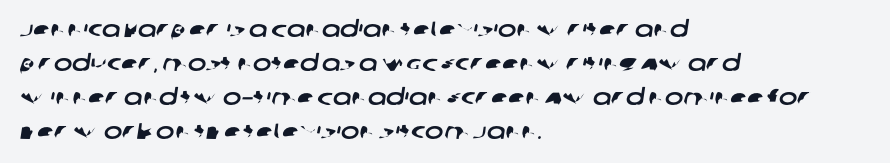
Q: Is the text underlined? A: No.
Q: How is the paragraph aligned? A: Left-aligned.
Q: Is the spacing between letters normal or unusually wide? A: Normal.
Q: Is the spacing between lines tight, normal or loose? A: Normal.
